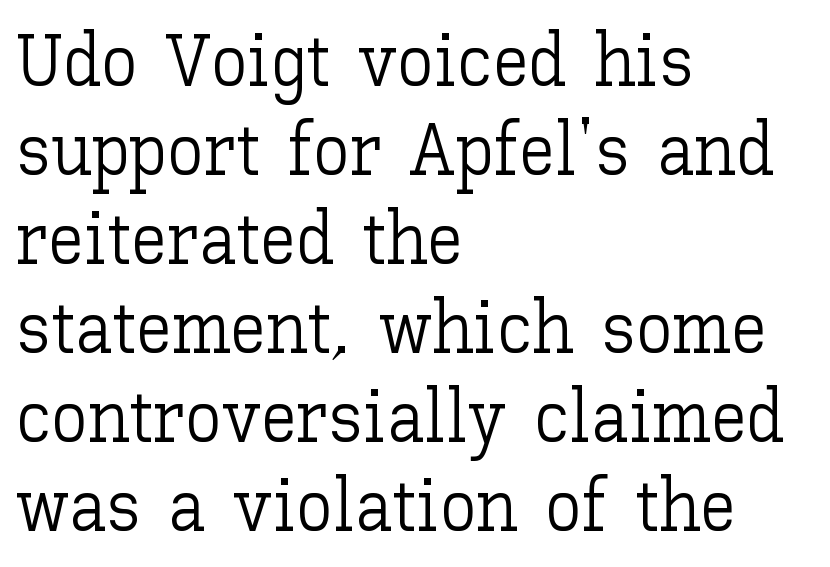
The image shows 73 px light type, upright; set left-aligned, line spacing 1.22x, normal letter spacing, not underlined; low stroke contrast and a medium x-height.
